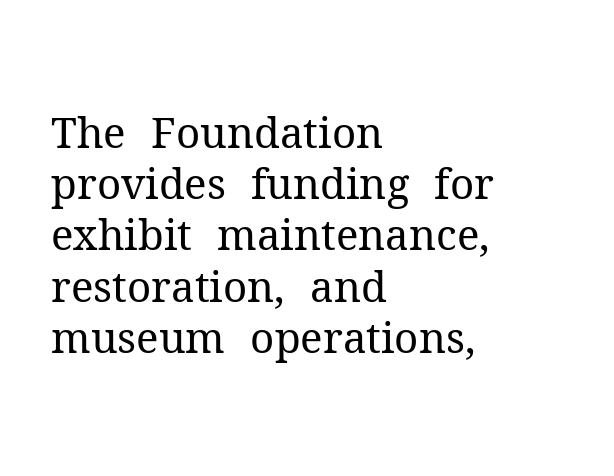
Q: Is the text bold? A: No.
Q: Is the text italic (slanted)? A: No, it is upright.
Q: Is the typeface a serif or a sans-serif typeface? A: Serif.
Q: Is the text underlined? A: No.
Q: How is the paragraph aligned? A: Left-aligned.
Q: Is the spacing between letters normal or unusually wide? A: Normal.
Q: Width (condensed, normal, or wide)? A: Normal.
Q: Stroke contrast? A: Medium.
Q: x-height? A: Medium.
Q: Monospaced? A: No.
